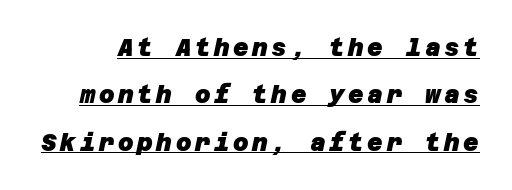
The image shows 24 px bold type; set loose line spacing (1.97x), underlined.
